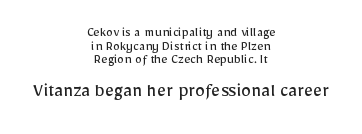
Q: Is the text bold? A: No.
Q: Is the text italic (slanted)? A: No, it is upright.
Q: Is the text underlined? A: No.
Q: How is the paragraph aligned? A: Centered.
Q: Is the spacing between letters normal or unusually wide? A: Normal.
Q: Is the spacing between lines tight, normal or loose? A: Tight.
Q: Which block of text is set in a larger size, the first (top) or the second (bottom)? A: The second (bottom) one.
